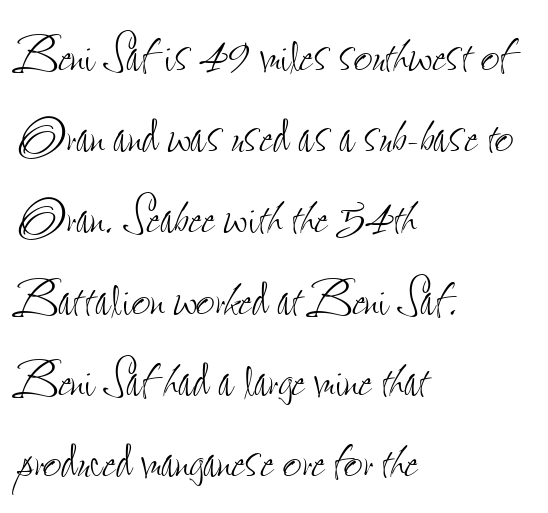
Does the copy run flush right? No — it runs flush left. No heavy texture on the line: the type isn't bold. The rendering keeps characters at their native spacing.
